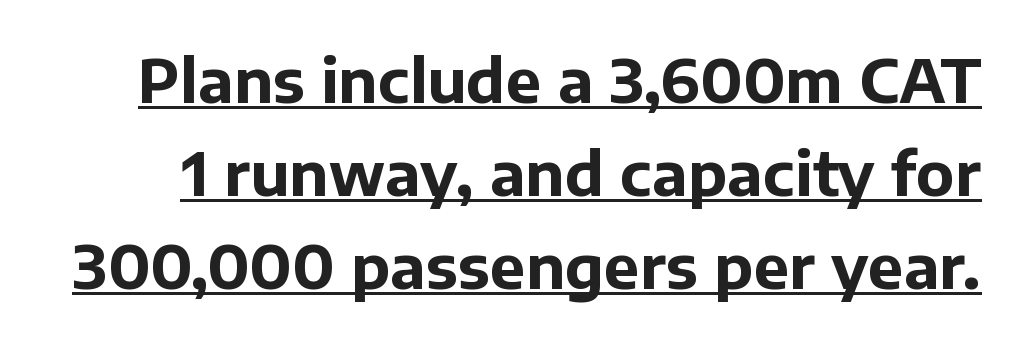
{"serif": "no", "italic": "no", "bold": "yes", "weight": "bold", "width": "normal", "stroke_contrast": "low", "x_height": "medium", "monospaced": "no", "underline": "yes", "line_spacing": "normal", "line_spacing_ratio": 1.55, "letter_spacing": "normal", "letter_spacing_em": 0.0, "glyph_px": 60}
